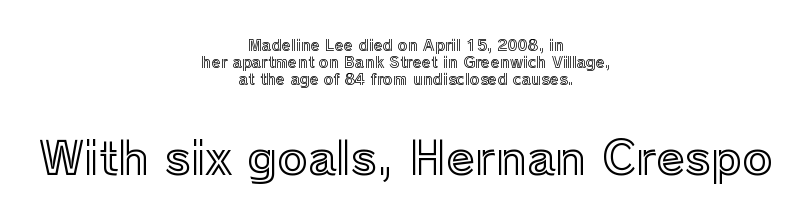
The image shows 46 px text type, upright; set centered, tight line spacing (1.14x), normal letter spacing, not underlined; the second (bottom) block is 3.07x larger; a medium x-height.
